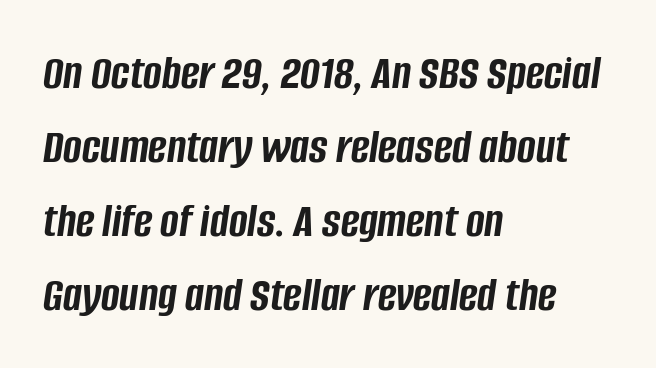
The image shows 50 px semibold, condensed type, italic (leaning right); set left-aligned, normal line spacing (1.48x), normal letter spacing, not underlined; low stroke contrast and a large x-height.
